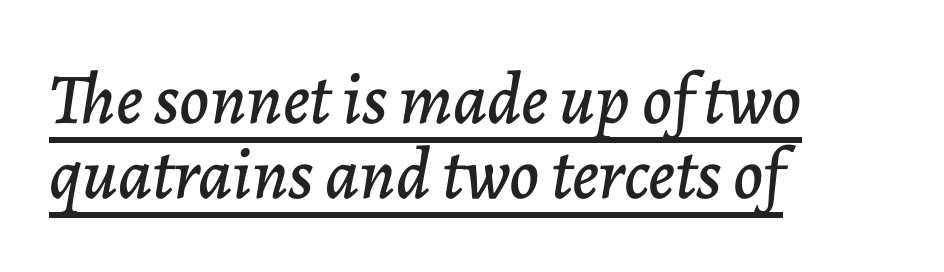
The image shows 72 px text type, italic (leaning right); set left-aligned, tight line spacing (1.04x), normal letter spacing, underlined; low stroke contrast and a medium x-height.
